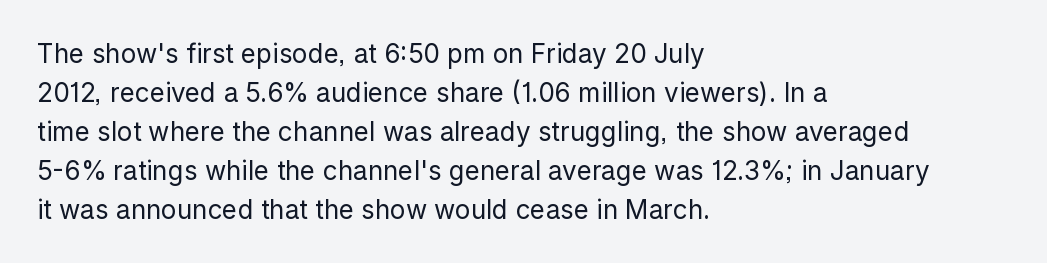
Each new line begins a customary step beneath the previous one. Students, note that the glyphs here touch the page at normal intervals. Letters rest on an invisible, unmarked baseline. Posture: upright roman.
